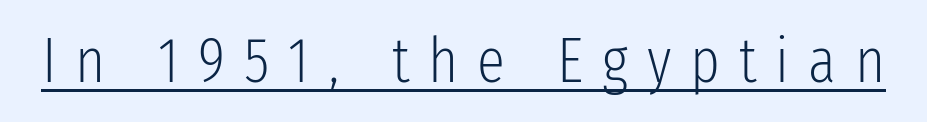
{"serif": "no", "italic": "no", "bold": "no", "weight": "light", "width": "condensed", "stroke_contrast": "low", "x_height": "medium", "monospaced": "no", "underline": "yes", "letter_spacing": "wide", "letter_spacing_em": 0.3, "glyph_px": 63}
